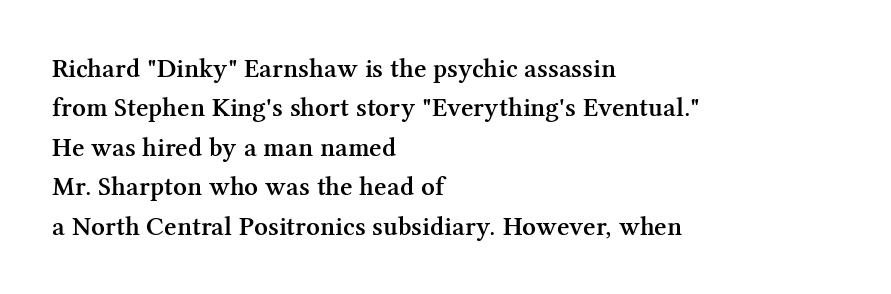
{"italic": "no", "bold": "semi", "underline": "no", "align": "left", "line_spacing": "normal", "line_spacing_ratio": 1.46, "letter_spacing": "normal", "letter_spacing_em": 0.0, "glyph_px": 27}
